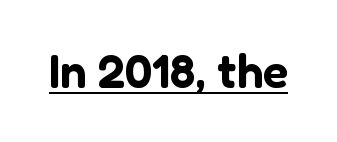
{"serif": "no", "italic": "no", "width": "normal", "stroke_contrast": "low", "x_height": "medium", "monospaced": "no", "underline": "yes", "letter_spacing": "normal", "letter_spacing_em": 0.0, "glyph_px": 47}
